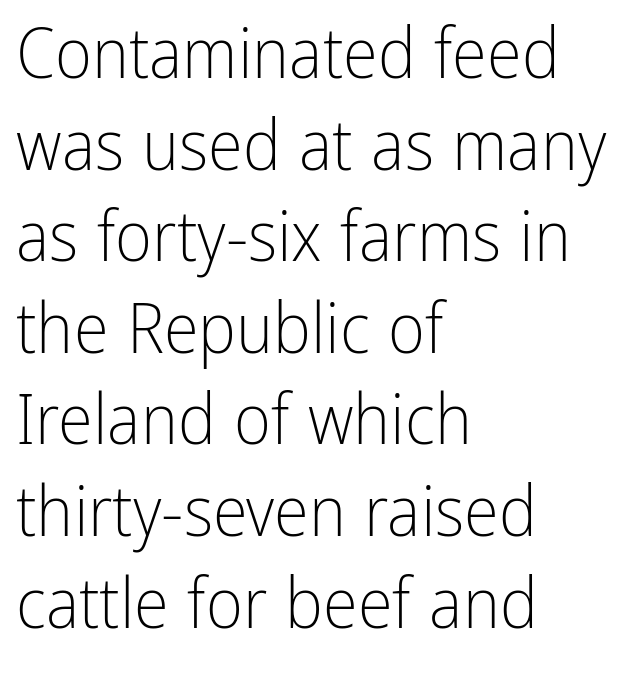
No extra ink here — the face is not bold. The letters stand straight up with perfectly vertical stems. Regarding serifs, this sample does without them. The vertical gap from one line to the next is medium.
